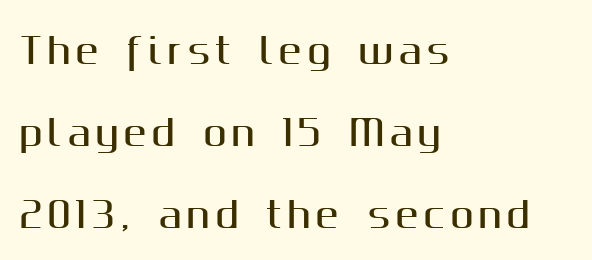
{"serif": "no", "italic": "no", "width": "normal", "stroke_contrast": "medium", "x_height": "medium", "monospaced": "no", "underline": "no", "align": "left", "line_spacing": "loose", "line_spacing_ratio": 2.34, "glyph_px": 35}
